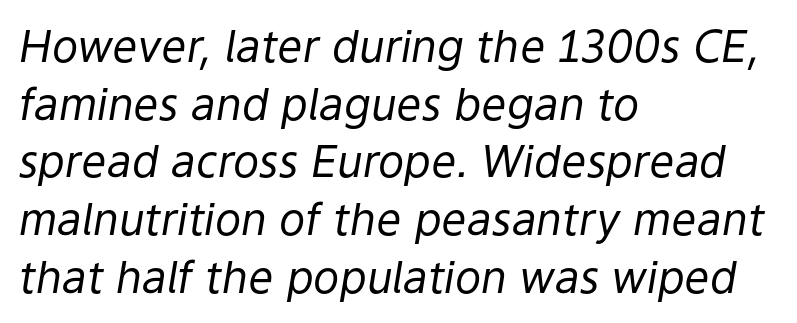
Yep, that's italic — everything's leaning. The lines in this sample share a left origin and differ only in where they stop. Interline gaps are of average width in this sample. A bare baseline throughout the passage.
